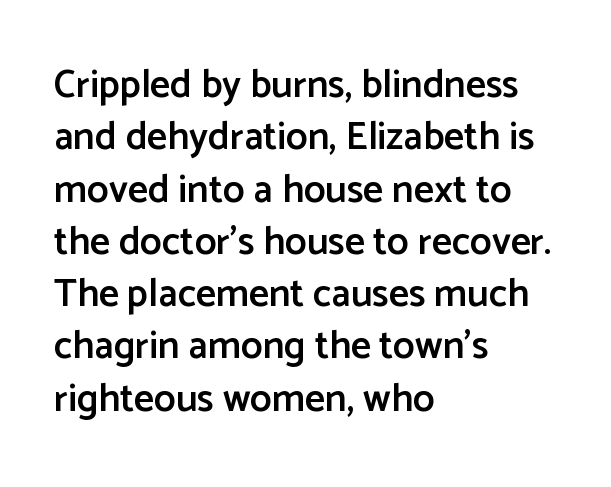
{"serif": "no", "italic": "no", "bold": "semi", "weight": "semibold", "width": "normal", "stroke_contrast": "low", "x_height": "medium", "monospaced": "no", "underline": "no", "align": "left", "line_spacing": "normal", "line_spacing_ratio": 1.34, "letter_spacing": "normal", "letter_spacing_em": 0.0, "glyph_px": 39}
